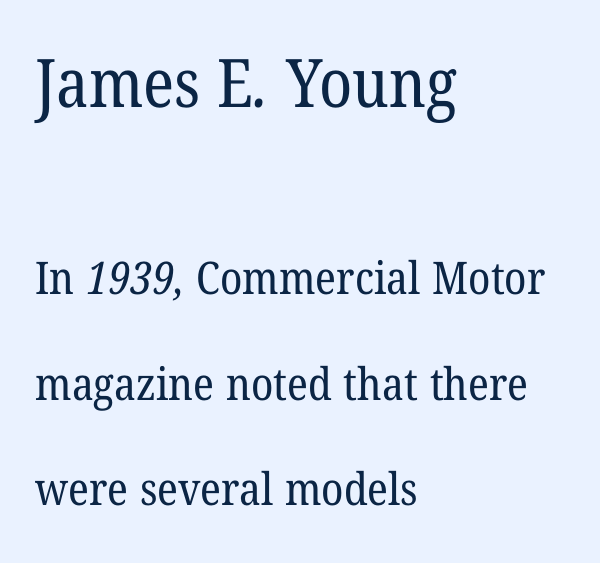
The image shows 67 px regular-weight serif type; set left-aligned, loose line spacing (2.34x), normal letter spacing, not underlined; the first (top) block is 1.49x larger; low stroke contrast and a medium x-height.
